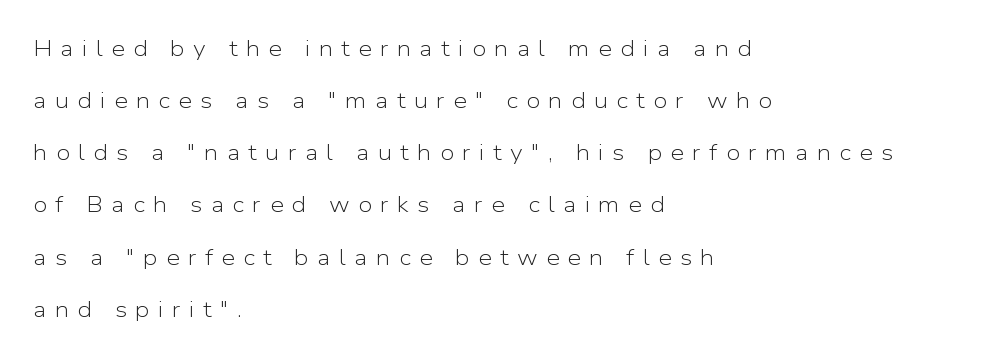
Q: Is the text bold? A: No.
Q: Is the text italic (slanted)? A: No, it is upright.
Q: Is the text underlined? A: No.
Q: How is the paragraph aligned? A: Left-aligned.
Q: Is the spacing between letters normal or unusually wide? A: Unusually wide.
Q: Is the spacing between lines tight, normal or loose? A: Loose.
